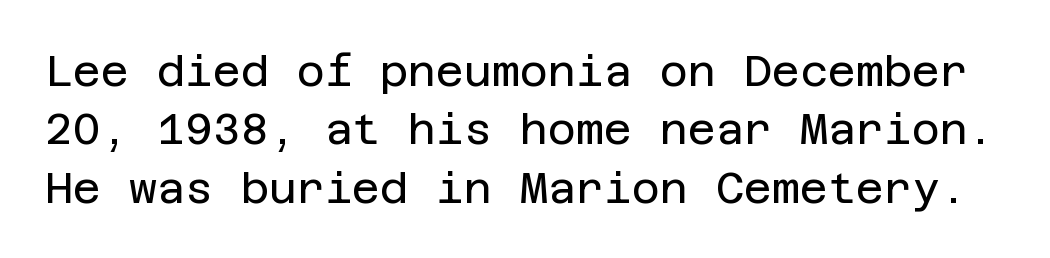
{"serif": "no", "italic": "no", "bold": "no", "weight": "regular", "width": "normal", "stroke_contrast": "low", "x_height": "large", "underline": "no", "line_spacing": "normal", "line_spacing_ratio": 1.36, "letter_spacing": "normal", "letter_spacing_em": 0.0, "glyph_px": 43}
